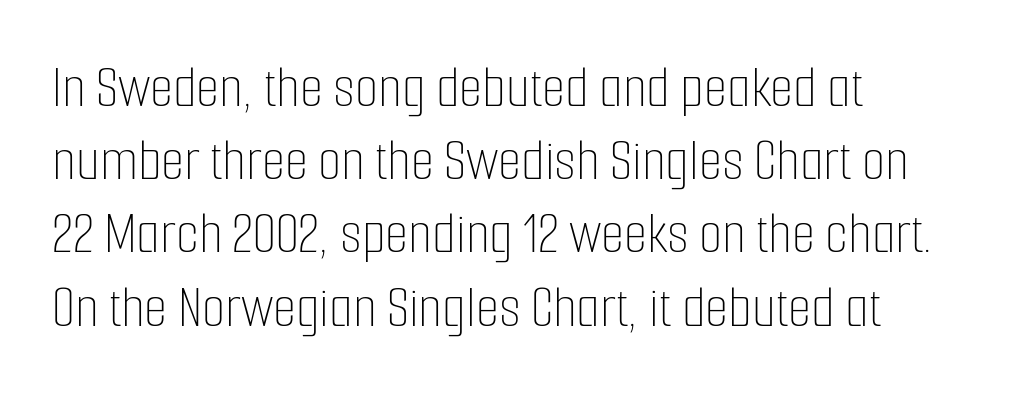
The image shows 60 px thin, condensed type, upright; set left-aligned, line spacing 1.22x, normal letter spacing, not underlined; low stroke contrast and a medium x-height.
